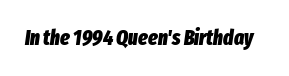
The passage shown is emphatically bold. Quick note: underline off. Here the glyphs are tracked normally, forming tight word shapes. Italic: yes, the glyphs are oblique.
